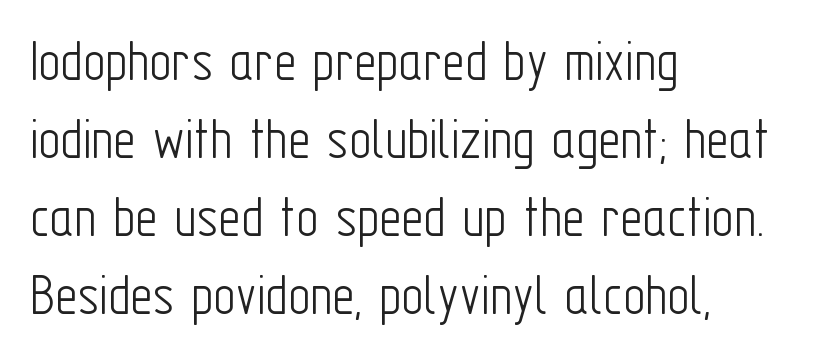
Q: Is the text bold? A: No.
Q: Is the text italic (slanted)? A: No, it is upright.
Q: Is the typeface a serif or a sans-serif typeface? A: Sans-serif.
Q: Is the text underlined? A: No.
Q: How is the paragraph aligned? A: Left-aligned.
Q: Is the spacing between letters normal or unusually wide? A: Normal.
Q: Is the spacing between lines tight, normal or loose? A: Normal.
Q: Width (condensed, normal, or wide)? A: Condensed.
Q: Stroke contrast? A: Low.
Q: x-height? A: Medium.
Q: Monospaced? A: No.
